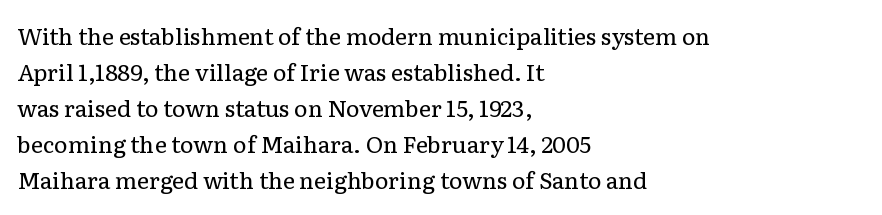
The image shows 23 px text type, upright; set left-aligned, normal line spacing (1.57x), normal letter spacing, not underlined.
